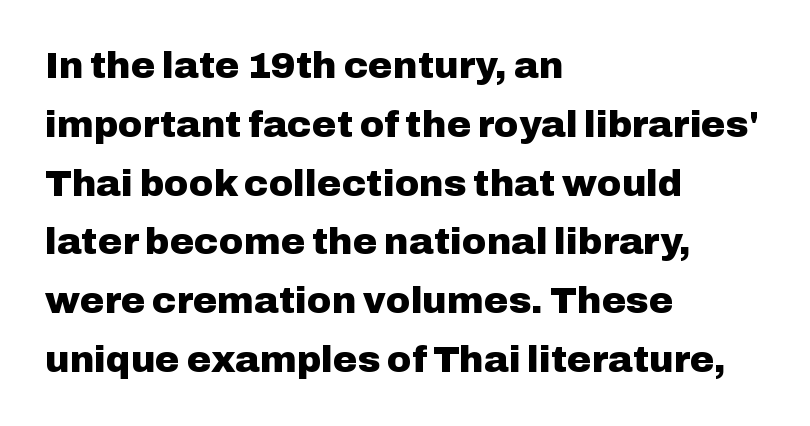
The image shows 37 px heavy sans-serif type, upright; set left-aligned, normal line spacing (1.59x), normal letter spacing, not underlined; low stroke contrast and a medium x-height.
